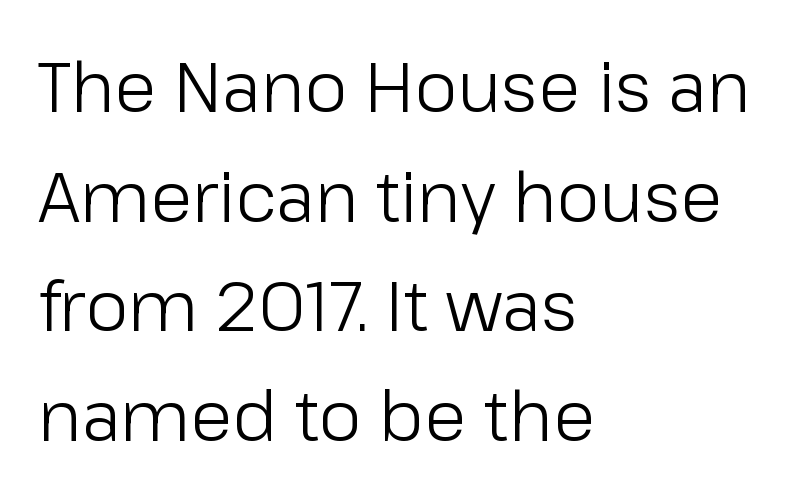
{"serif": "no", "italic": "no", "bold": "no", "weight": "light", "width": "normal", "stroke_contrast": "low", "x_height": "medium", "monospaced": "no", "underline": "no", "align": "left", "line_spacing": "normal", "line_spacing_ratio": 1.59, "letter_spacing": "normal", "letter_spacing_em": 0.0, "glyph_px": 69}
